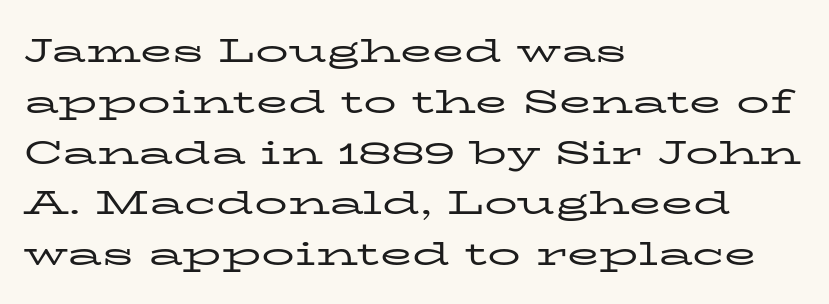
The image shows 33 px regular-weight, wide serif type, upright; set left-aligned, normal line spacing (1.54x), normal letter spacing, not underlined; low stroke contrast and a medium x-height.
